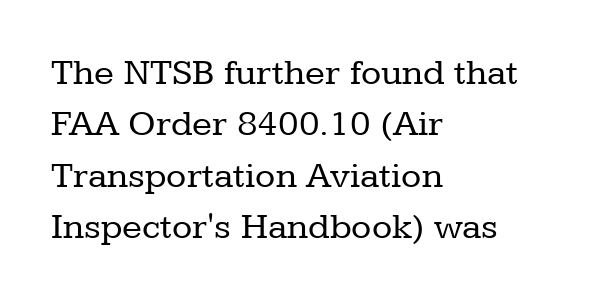
{"serif": "yes", "italic": "no", "bold": "no", "weight": "regular", "width": "normal", "stroke_contrast": "low", "x_height": "medium", "monospaced": "no", "underline": "no", "align": "left", "line_spacing": "normal", "line_spacing_ratio": 1.39, "letter_spacing": "normal", "letter_spacing_em": 0.0, "glyph_px": 37}
